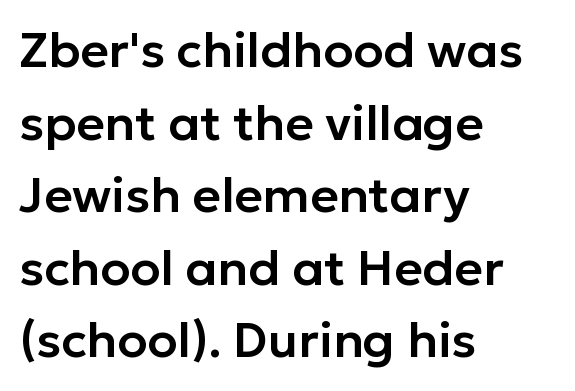
Q: Is the text italic (slanted)? A: No, it is upright.
Q: Is the typeface a serif or a sans-serif typeface? A: Sans-serif.
Q: Is the text underlined? A: No.
Q: How is the paragraph aligned? A: Left-aligned.
Q: Is the spacing between letters normal or unusually wide? A: Normal.
Q: Is the spacing between lines tight, normal or loose? A: Normal.
Q: Width (condensed, normal, or wide)? A: Normal.
Q: Stroke contrast? A: Low.
Q: x-height? A: Medium.
Q: Monospaced? A: No.
